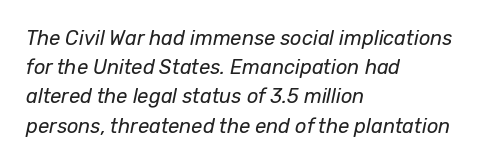
Baseline-to-baseline distance is the conventional proportion of letter height. On a weight scale, this lands at 450 or below. Does extra space separate the letters? No, they use regular spacing. One-word summary of the alignment: left.
